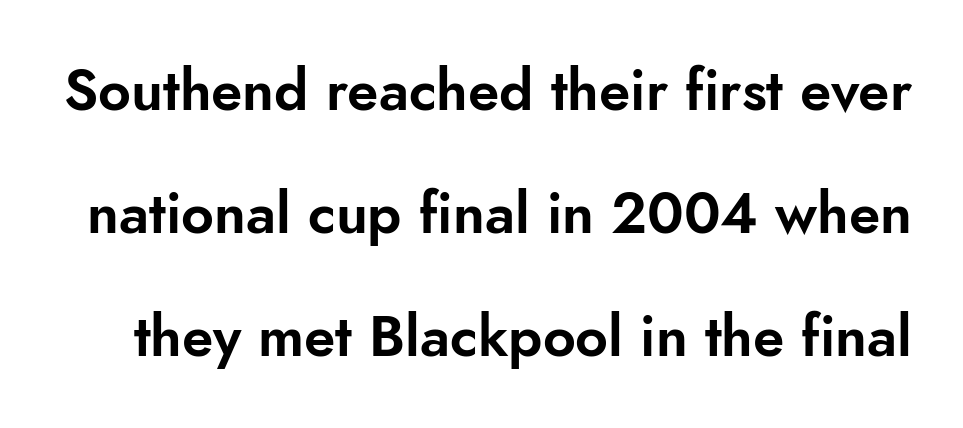
This is the regular roman posture of the typeface. Do the characters align in a grid? No, the font is proportional. The typeface chosen for these lines omits serifs. A typesetter would call this leading open, well beyond the default. Bare-footed words on every line.
